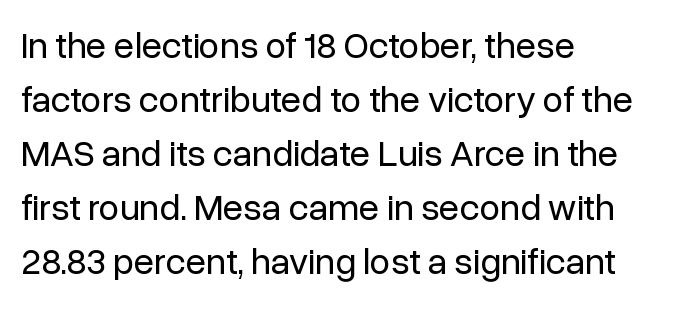
Letterform terminals end flat and unadorned throughout the passage. Caption: face not bold, strokes unweighted. Evenly set lines give the paragraph a standard silhouette. The words here are not underlined. The face used here is proportionally spaced, like ordinary book or web type.
